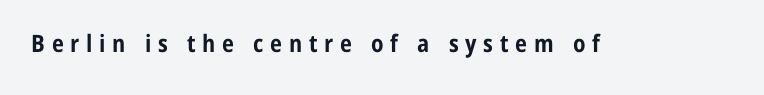
{"italic": "no", "bold": "yes", "underline": "no", "letter_spacing": "wide", "letter_spacing_em": 0.28, "glyph_px": 24}
